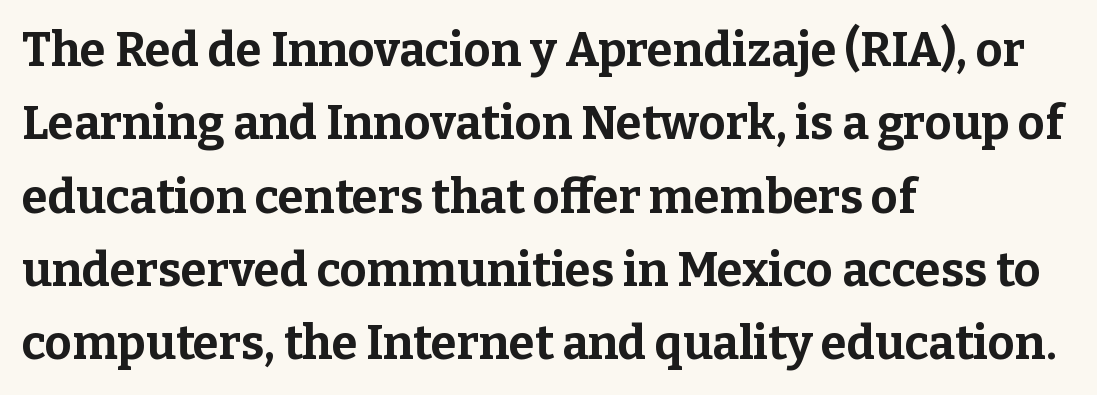
{"serif": "yes", "italic": "no", "bold": "yes", "weight": "bold", "width": "normal", "stroke_contrast": "low", "x_height": "medium", "monospaced": "no", "underline": "no", "align": "left", "line_spacing": "normal", "line_spacing_ratio": 1.56, "letter_spacing": "normal", "letter_spacing_em": 0.0, "glyph_px": 47}
